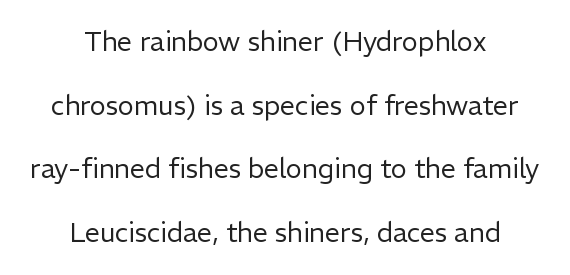
{"italic": "no", "bold": "no", "underline": "no", "align": "center", "line_spacing": "loose", "line_spacing_ratio": 2.36, "letter_spacing": "normal", "letter_spacing_em": 0.0, "glyph_px": 27}
